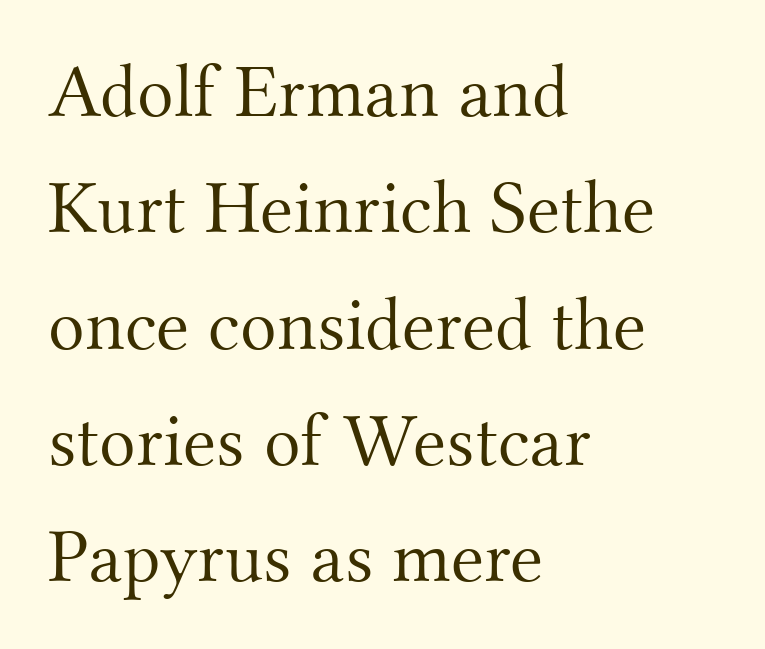
Q: Is the text bold? A: No.
Q: Is the text italic (slanted)? A: No, it is upright.
Q: Is the typeface a serif or a sans-serif typeface? A: Serif.
Q: Is the text underlined? A: No.
Q: How is the paragraph aligned? A: Left-aligned.
Q: Is the spacing between letters normal or unusually wide? A: Normal.
Q: Is the spacing between lines tight, normal or loose? A: Normal.
Q: Width (condensed, normal, or wide)? A: Normal.
Q: Stroke contrast? A: Medium.
Q: x-height? A: Small.
Q: Monospaced? A: No.
